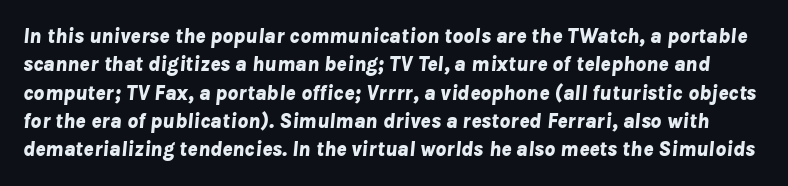
Summary of vertical rhythm: regular, with standard interline spacing. Tall strokes in this sample are angled rather than plumb. Descender tails drop into unmarked territory. Does extra space separate the letters? No, they use regular spacing.
